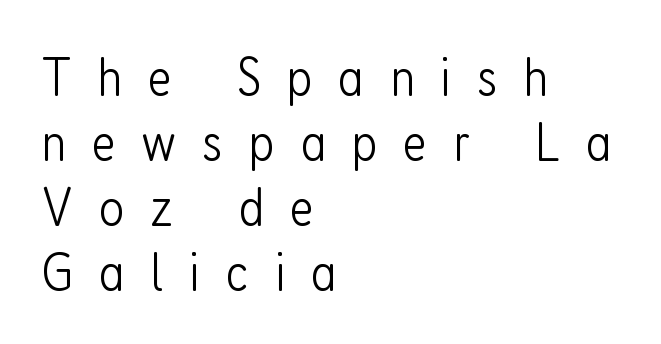
Q: Is the text bold? A: No.
Q: Is the text italic (slanted)? A: No, it is upright.
Q: Is the typeface a serif or a sans-serif typeface? A: Sans-serif.
Q: Is the text underlined? A: No.
Q: How is the paragraph aligned? A: Left-aligned.
Q: Is the spacing between letters normal or unusually wide? A: Unusually wide.
Q: Width (condensed, normal, or wide)? A: Condensed.
Q: Stroke contrast? A: Low.
Q: x-height? A: Medium.
Q: Monospaced? A: No.
